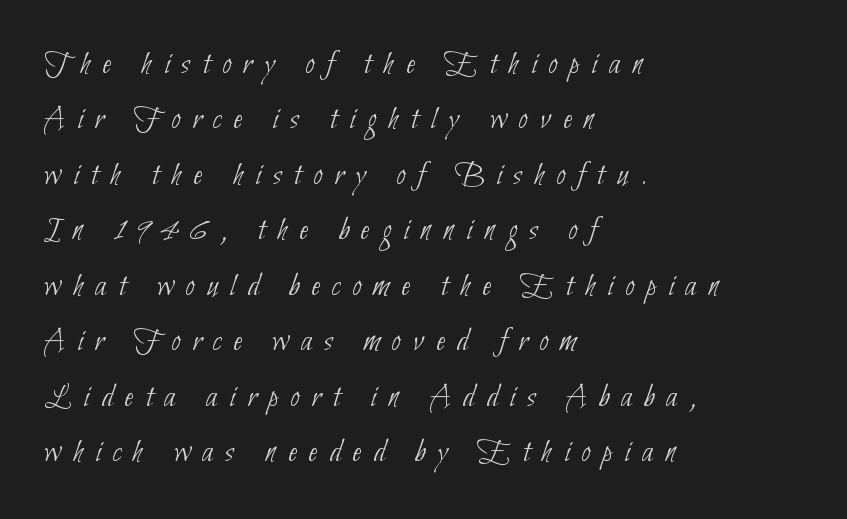
The image shows 34 px thin, condensed sans-serif type; set left-aligned, normal line spacing (1.63x), unusually wide letter spacing (+0.35 em), not underlined; low stroke contrast and a small x-height.
